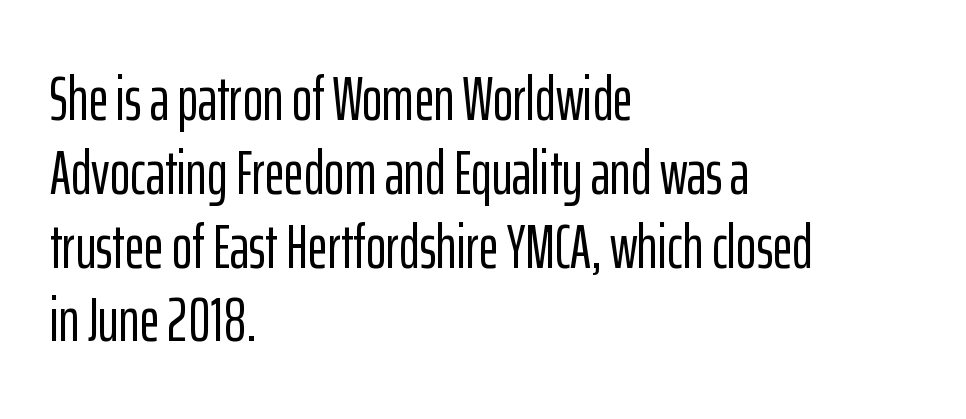
Inter-character spacing is left at the font's built-in metrics. Proportional: the letters do not fall into vertical columns. This is roman type, the default non-slanted kind. The words here are not underlined. Teacher's note: observe the even left margin — that is flush-left alignment.
